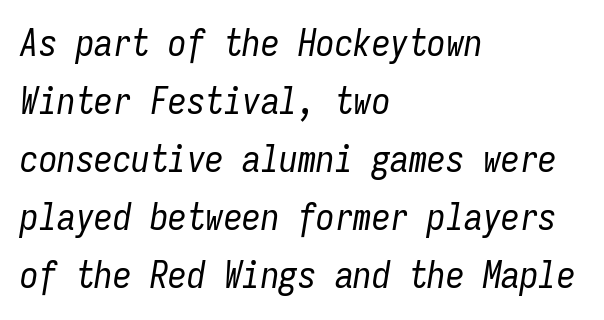
Q: Is the text bold? A: No.
Q: Is the text italic (slanted)? A: Yes, it leans right by about 9 degrees.
Q: Is the text underlined? A: No.
Q: How is the paragraph aligned? A: Left-aligned.
Q: Is the spacing between letters normal or unusually wide? A: Normal.
Q: Is the spacing between lines tight, normal or loose? A: Normal.
Q: Width (condensed, normal, or wide)? A: Condensed.
Q: Stroke contrast? A: Low.
Q: x-height? A: Medium.
Q: Monospaced? A: Yes.
